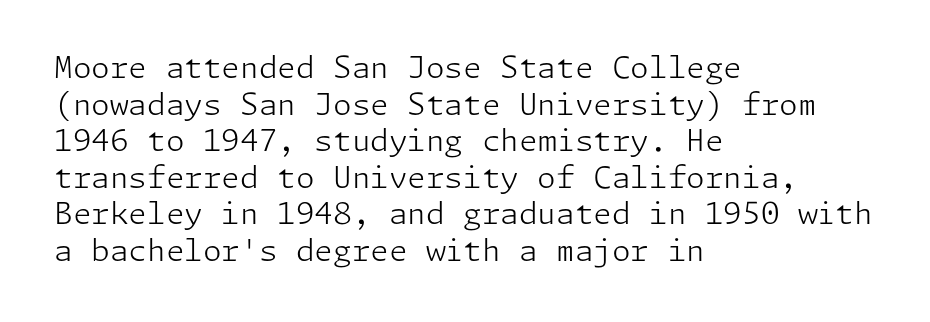
{"serif": "no", "italic": "no", "bold": "no", "weight": "light", "width": "normal", "stroke_contrast": "low", "x_height": "medium", "underline": "no", "align": "left", "line_spacing_ratio": 1.22, "letter_spacing": "normal", "letter_spacing_em": 0.0, "glyph_px": 30}
